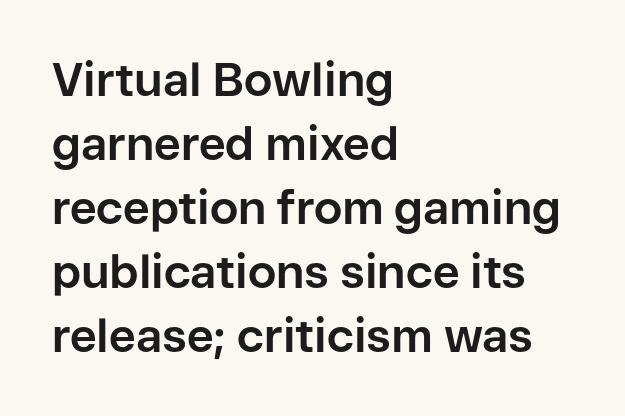
The image shows 46 px bold sans-serif type, upright; set left-aligned, normal line spacing (1.39x), normal letter spacing, not underlined; low stroke contrast and a medium x-height.
